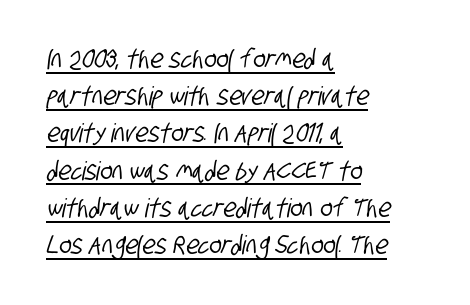
The image shows 26 px text type; set left-aligned, normal line spacing (1.43x), normal letter spacing, underlined.
